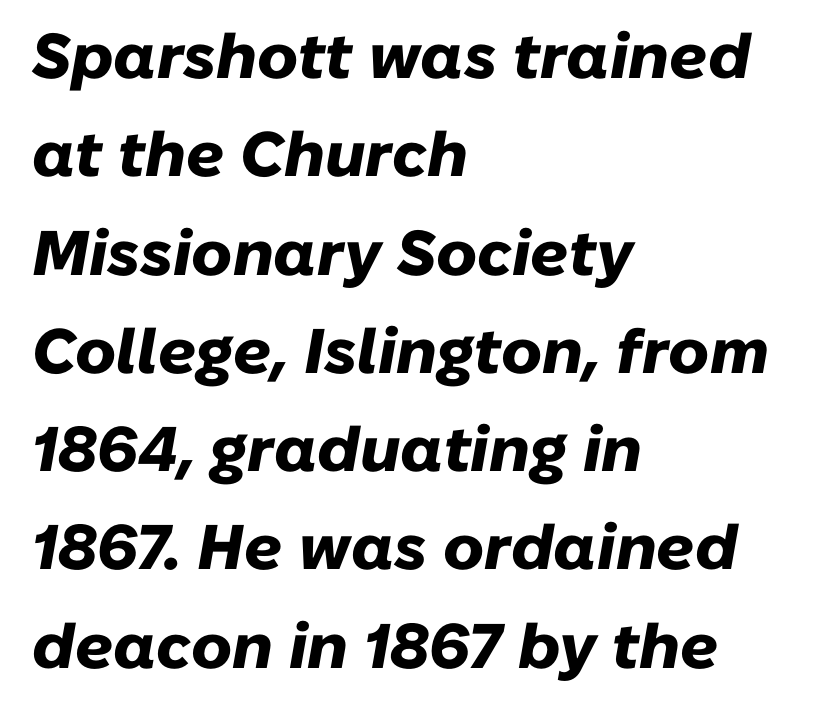
Q: Is the text bold? A: Yes.
Q: Is the text italic (slanted)? A: Yes, it leans right by about 10 degrees.
Q: Is the text underlined? A: No.
Q: How is the paragraph aligned? A: Left-aligned.
Q: Is the spacing between letters normal or unusually wide? A: Normal.
Q: Is the spacing between lines tight, normal or loose? A: Normal.
Q: Width (condensed, normal, or wide)? A: Normal.
Q: Stroke contrast? A: Low.
Q: x-height? A: Medium.
Q: Monospaced? A: No.
